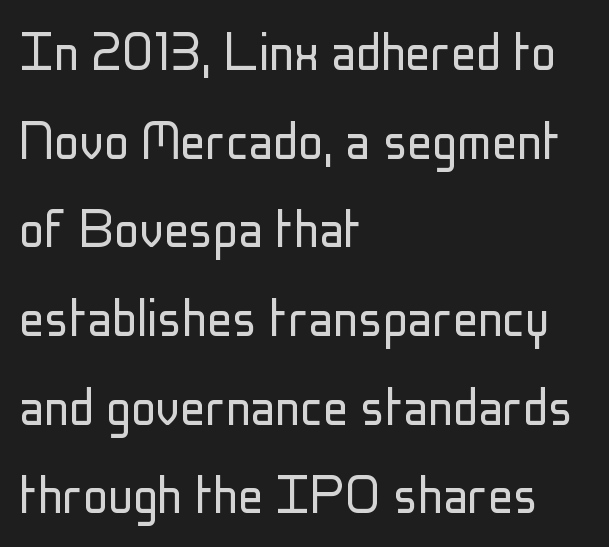
{"serif": "no", "italic": "no", "bold": "no", "weight": "light", "width": "condensed", "stroke_contrast": "low", "x_height": "medium", "monospaced": "no", "underline": "no", "align": "left", "line_spacing": "normal", "line_spacing_ratio": 1.43, "letter_spacing": "normal", "letter_spacing_em": 0.0, "glyph_px": 62}
